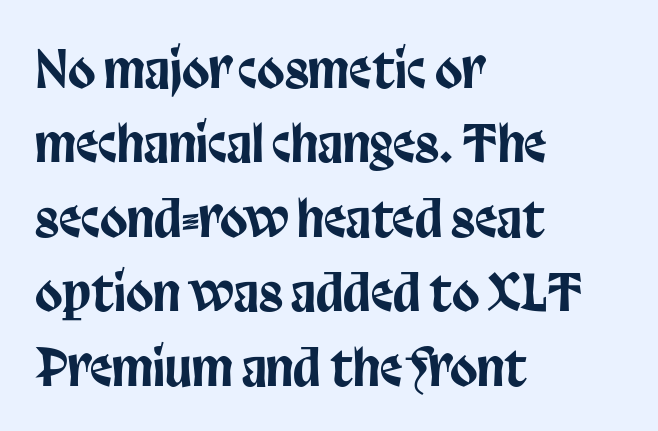
The foot of each line stays bare and open. Here the designer chose a conventional face with non-uniform glyph widths. If you measured baseline to baseline, you'd find a middling distance. Quick note: not italic, upright. The face used here is rendered with its standard letterfit.
